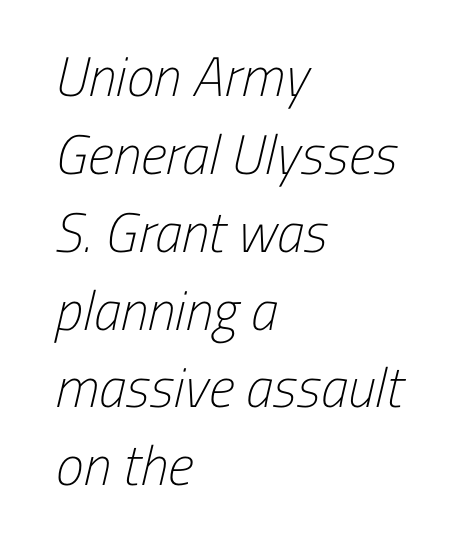
The image shows 56 px light, condensed sans-serif type; set left-aligned, normal line spacing (1.39x), normal letter spacing, not underlined; low stroke contrast and a medium x-height.
